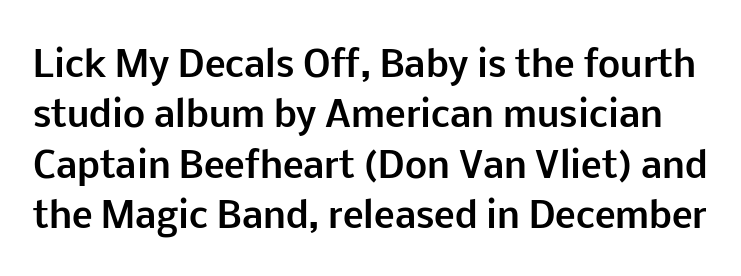
The image shows 35 px bold sans-serif type, upright; set normal line spacing (1.44x), normal letter spacing, not underlined; low stroke contrast and a medium x-height.
